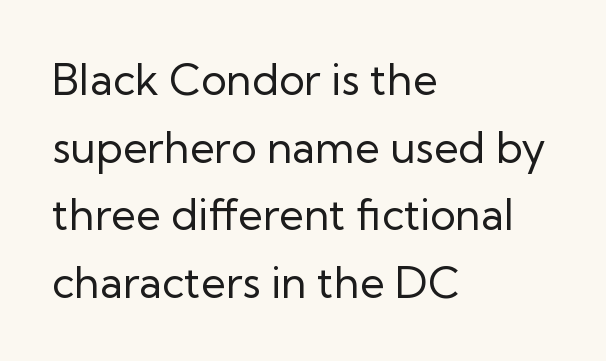
Caption: multi-line text, flush left, ragged right. A typesetter would call this proportional, since set widths differ per character. The space beneath each line is pristine and unruled. The lettering holds an erect, upright posture throughout. Caption: standard tracking, unaltered. The weight would be labelled regular, book, light, or lighter still.
